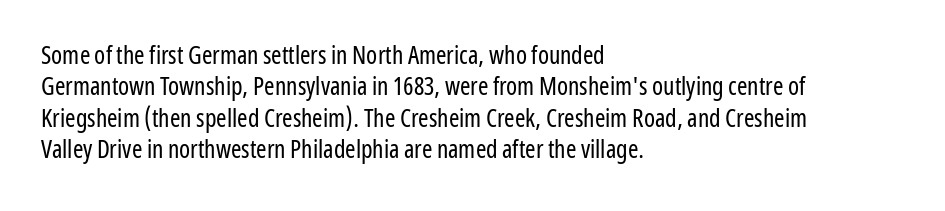
{"italic": "no", "bold": "no", "underline": "no", "align": "left", "line_spacing": "normal", "line_spacing_ratio": 1.26, "letter_spacing": "normal", "letter_spacing_em": 0.0, "glyph_px": 25}
